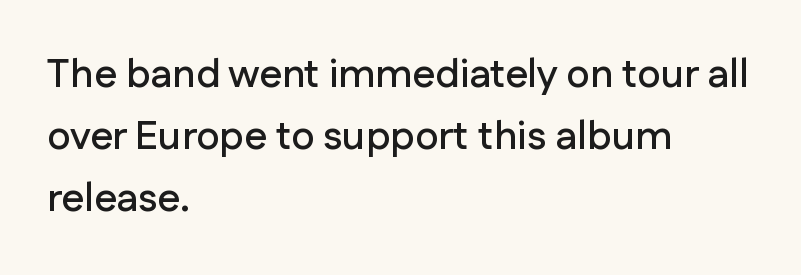
{"serif": "no", "italic": "no", "width": "normal", "stroke_contrast": "low", "x_height": "medium", "monospaced": "no", "underline": "no", "align": "left", "line_spacing": "normal", "line_spacing_ratio": 1.55, "letter_spacing": "normal", "letter_spacing_em": 0.0, "glyph_px": 40}
